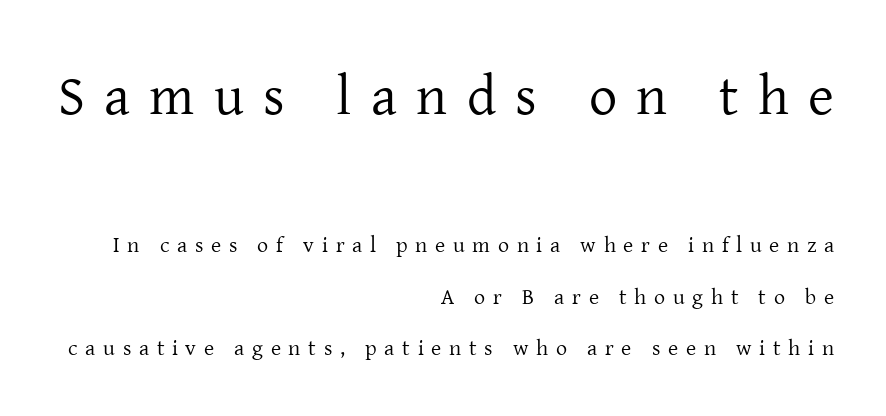
{"serif": "yes", "italic": "no", "bold": "no", "weight": "regular", "width": "normal", "stroke_contrast": "low", "x_height": "medium", "monospaced": "no", "underline": "no", "align": "right", "line_spacing": "loose", "line_spacing_ratio": 2.33, "letter_spacing": "wide", "letter_spacing_em": 0.35, "larger_block": "first", "size_ratio": 2.55, "glyph_px": 56}
